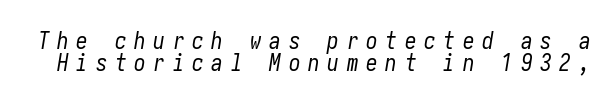
Q: Is the text bold? A: No.
Q: Is the text italic (slanted)? A: Yes, it leans right by about 10 degrees.
Q: Is the text underlined? A: No.
Q: Is the spacing between letters normal or unusually wide? A: Unusually wide.
Q: Is the spacing between lines tight, normal or loose? A: Tight.
